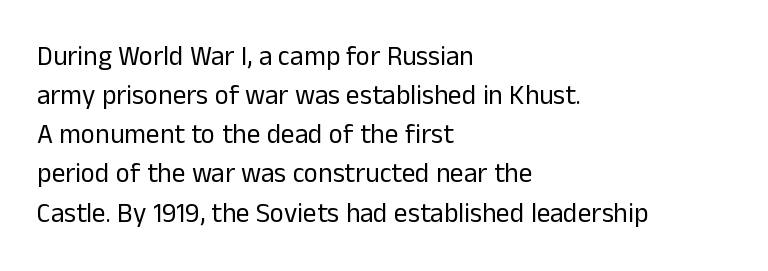
{"italic": "no", "bold": "no", "underline": "no", "align": "left", "line_spacing": "normal", "line_spacing_ratio": 1.45, "letter_spacing": "normal", "letter_spacing_em": 0.0, "glyph_px": 27}
